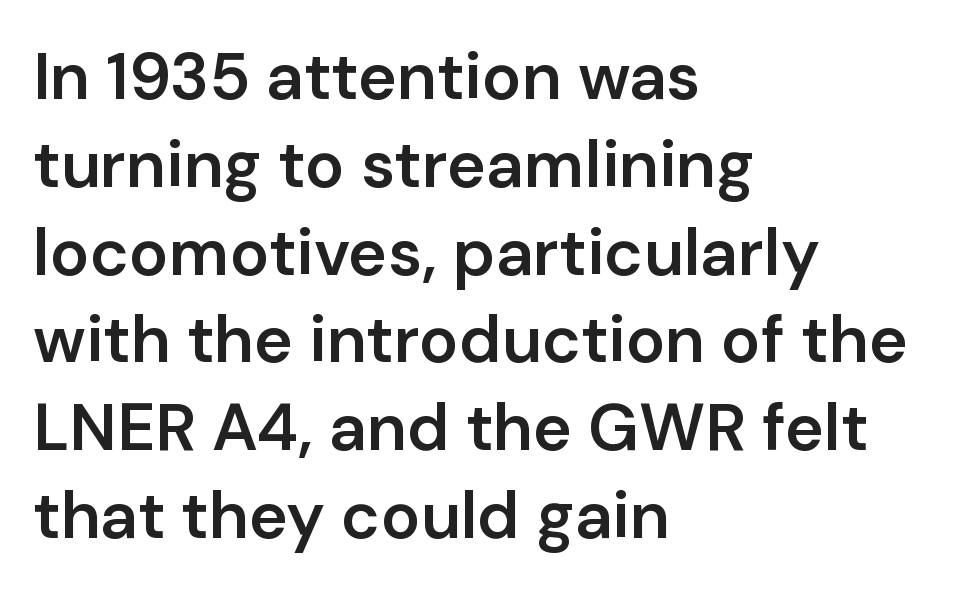
Letter spacing: default. Posture: straight, roman, zero tilt. Horizontally, the lines are justified to the leading edge only. Plain, unruled lines of type.
